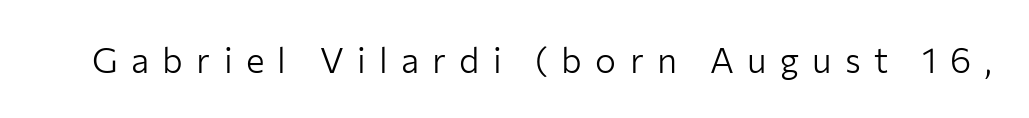
Words float on clear page, feet unadorned. The rendering uses natural spacing where letterforms have individual widths. Do the letters lean? They stand straight. Is the stroke heavy? The answer is a plain regular-or-lighter.
